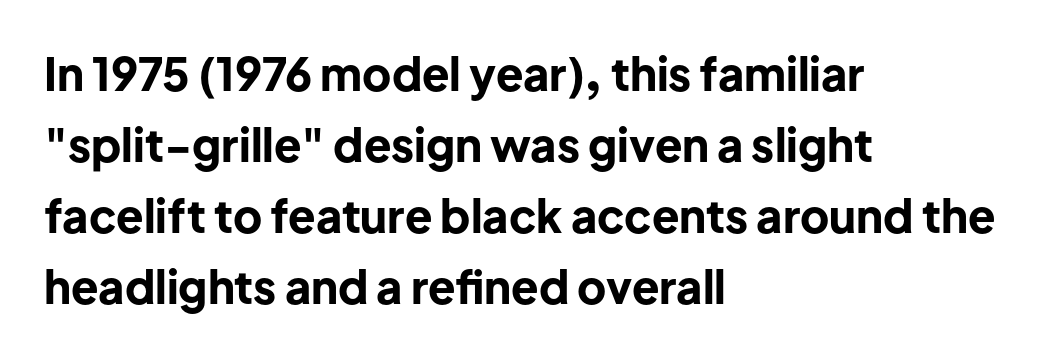
{"serif": "no", "italic": "no", "bold": "yes", "weight": "bold", "width": "normal", "stroke_contrast": "low", "x_height": "medium", "monospaced": "no", "underline": "no", "align": "left", "line_spacing": "normal", "line_spacing_ratio": 1.58, "letter_spacing": "normal", "letter_spacing_em": 0.0, "glyph_px": 45}
